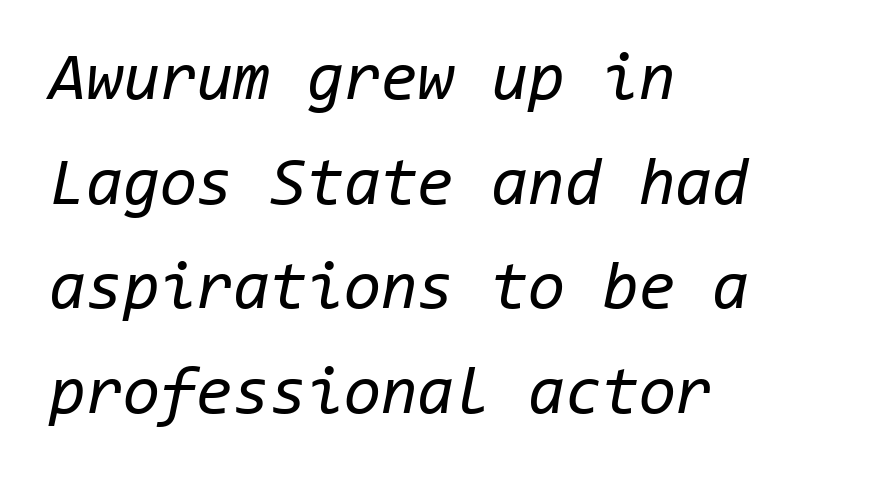
The image shows 67 px regular-weight type, italic (leaning right), monospaced; set left-aligned, normal line spacing (1.56x), normal letter spacing, not underlined; low stroke contrast and a medium x-height.
